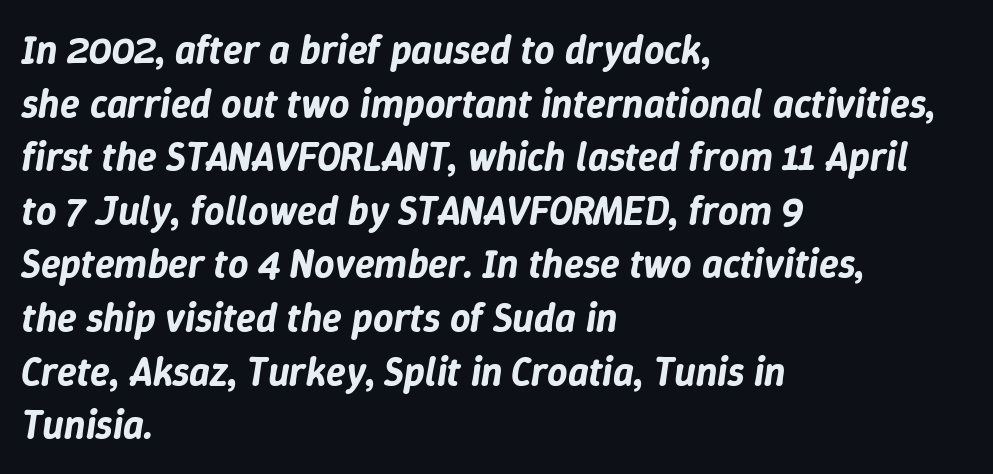
Q: Is the text italic (slanted)? A: Yes, it leans right by about 9 degrees.
Q: Is the text underlined? A: No.
Q: How is the paragraph aligned? A: Left-aligned.
Q: Is the spacing between letters normal or unusually wide? A: Normal.
Q: Is the spacing between lines tight, normal or loose? A: Normal.
Q: Width (condensed, normal, or wide)? A: Normal.
Q: Stroke contrast? A: Low.
Q: x-height? A: Medium.
Q: Monospaced? A: No.
